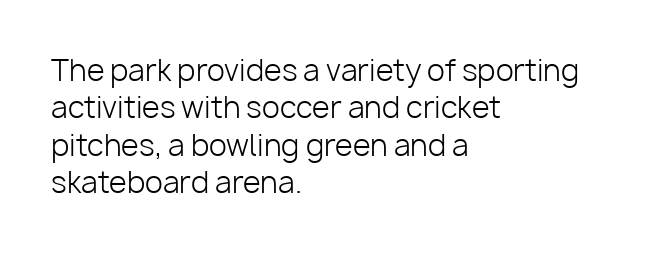
Q: Is the text bold? A: No.
Q: Is the text italic (slanted)? A: No, it is upright.
Q: Is the typeface a serif or a sans-serif typeface? A: Sans-serif.
Q: Is the text underlined? A: No.
Q: How is the paragraph aligned? A: Left-aligned.
Q: Is the spacing between letters normal or unusually wide? A: Normal.
Q: Is the spacing between lines tight, normal or loose? A: Normal.
Q: Width (condensed, normal, or wide)? A: Normal.
Q: Stroke contrast? A: Low.
Q: x-height? A: Medium.
Q: Monospaced? A: No.
